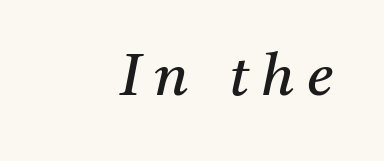
The text was rendered using a seriffed face with decorative stroke endings. The rendering applies a slant to the glyphs. The horizontal fit of the characters is loose and conspicuously gappy. Here the designer chose a conventional face with non-uniform glyph widths. Counters stay open thanks to moderate or lighter strokes. Descenders are the only things crossing below the line.
